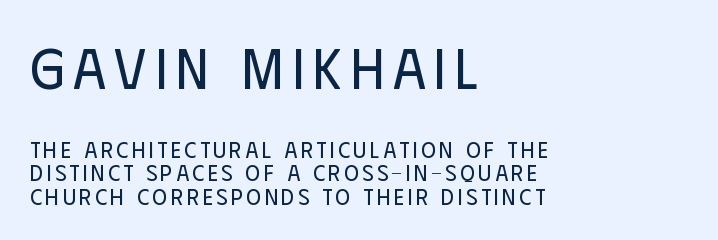
{"serif": "no", "italic": "no", "bold": "no", "weight": "regular", "width": "condensed", "stroke_contrast": "low", "x_height": "large", "monospaced": "no", "underline": "no", "align": "left", "line_spacing": "tight", "line_spacing_ratio": 1.02, "larger_block": "first", "size_ratio": 2.48, "glyph_px": 57}
